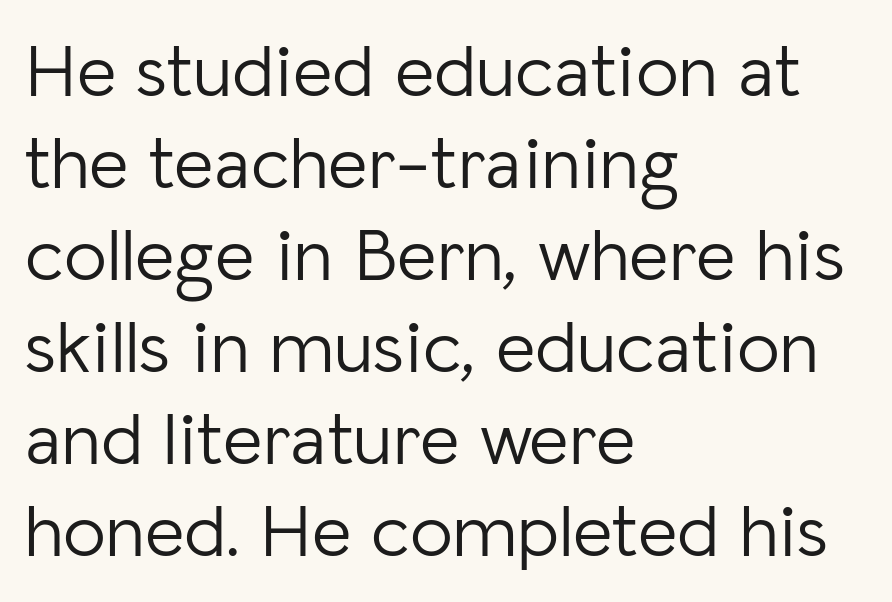
Unlike italic type, these characters show no tilt at all. Decoration check: the copy has no underline. No extra tracking has been applied to these lines. No extra ink here — the face is not bold. Proportional: the letters do not fall into vertical columns.
